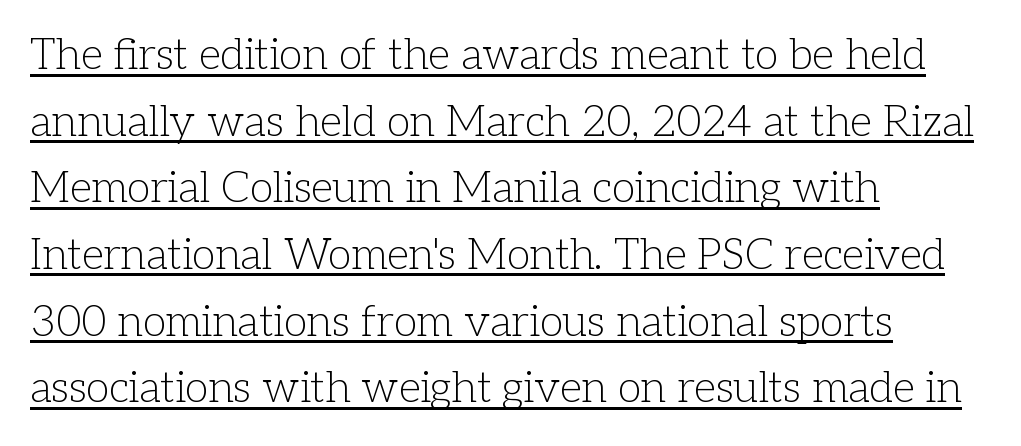
Q: Is the text bold? A: No.
Q: Is the text italic (slanted)? A: No, it is upright.
Q: Is the typeface a serif or a sans-serif typeface? A: Serif.
Q: Is the text underlined? A: Yes.
Q: How is the paragraph aligned? A: Left-aligned.
Q: Is the spacing between letters normal or unusually wide? A: Normal.
Q: Is the spacing between lines tight, normal or loose? A: Normal.
Q: Width (condensed, normal, or wide)? A: Normal.
Q: Stroke contrast? A: Low.
Q: x-height? A: Medium.
Q: Monospaced? A: No.
